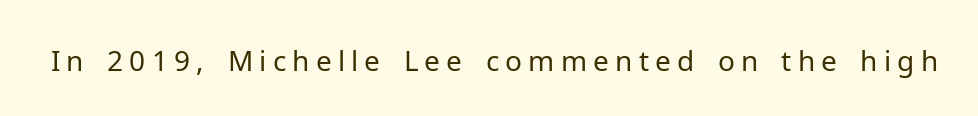
The image shows 28 px regular-weight sans-serif type, upright; set unusually wide letter spacing (+0.22 em), not underlined; low stroke contrast and a medium x-height.
